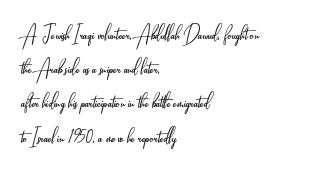
{"bold": "no", "underline": "no", "align": "left", "line_spacing": "normal", "line_spacing_ratio": 1.37, "letter_spacing": "normal", "letter_spacing_em": 0.0, "glyph_px": 25}
